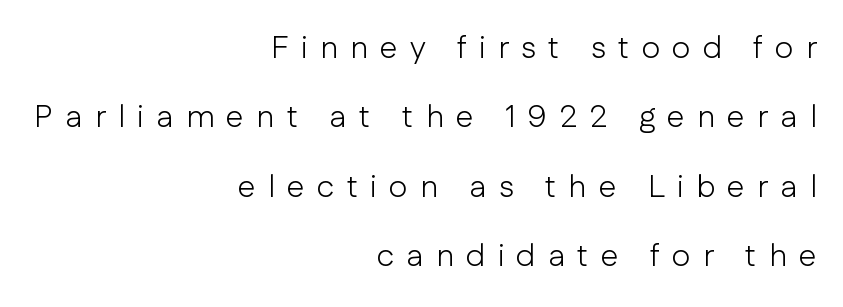
Bare-footed words on every line. Note the varied advance widths — an 'i' is clearly narrower than an 'm'. These lines are set flush right with a ragged left edge. The typesetting does not lean heavy: it is not bold.
